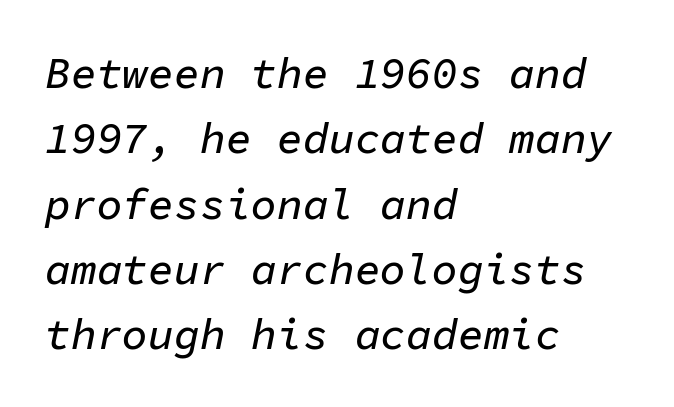
{"italic": "yes", "lean": "right", "slant_degrees": 11, "width": "normal", "stroke_contrast": "low", "x_height": "medium", "monospaced": "yes", "underline": "no", "align": "left", "line_spacing": "normal", "line_spacing_ratio": 1.52, "letter_spacing": "normal", "letter_spacing_em": 0.0, "glyph_px": 43}
